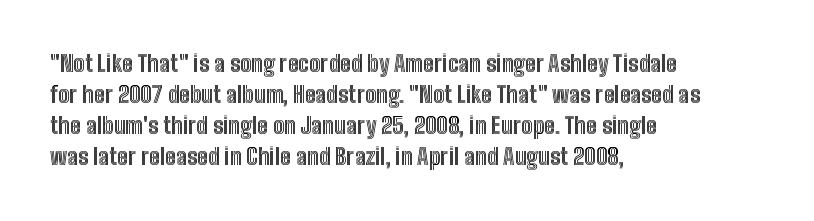
The image shows 22 px text type, upright; set left-aligned, normal line spacing (1.41x), normal letter spacing, not underlined.
